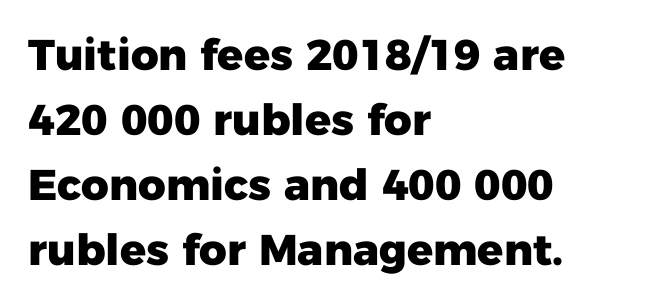
The image shows 43 px heavy sans-serif type, upright; set left-aligned, normal line spacing (1.51x), normal letter spacing, not underlined; low stroke contrast and a medium x-height.
